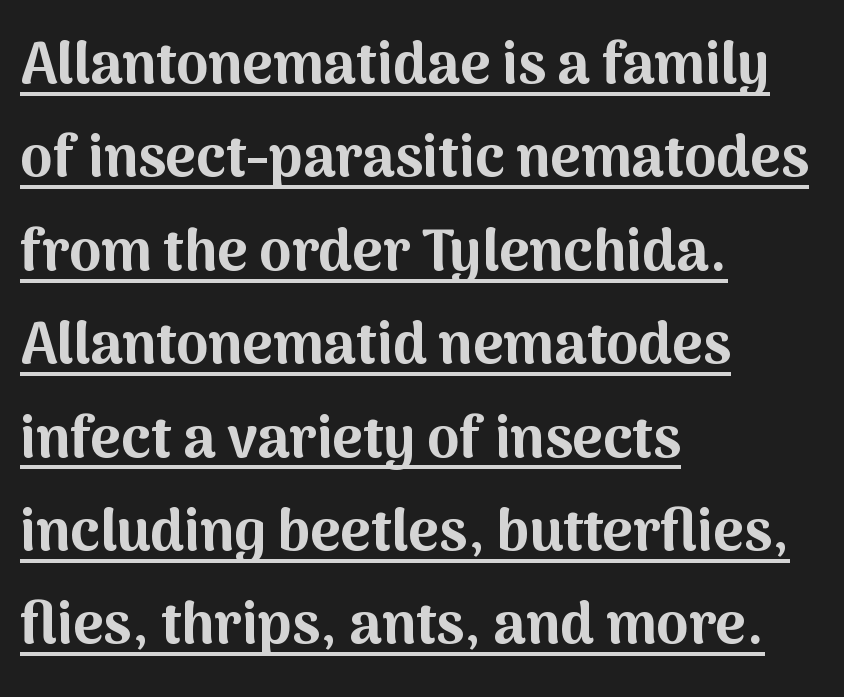
Q: Is the text bold? A: Yes.
Q: Is the text italic (slanted)? A: No, it is upright.
Q: Is the typeface a serif or a sans-serif typeface? A: Sans-serif.
Q: Is the text underlined? A: Yes.
Q: How is the paragraph aligned? A: Left-aligned.
Q: Is the spacing between letters normal or unusually wide? A: Normal.
Q: Is the spacing between lines tight, normal or loose? A: Normal.
Q: Width (condensed, normal, or wide)? A: Normal.
Q: Stroke contrast? A: Medium.
Q: x-height? A: Medium.
Q: Monospaced? A: No.
